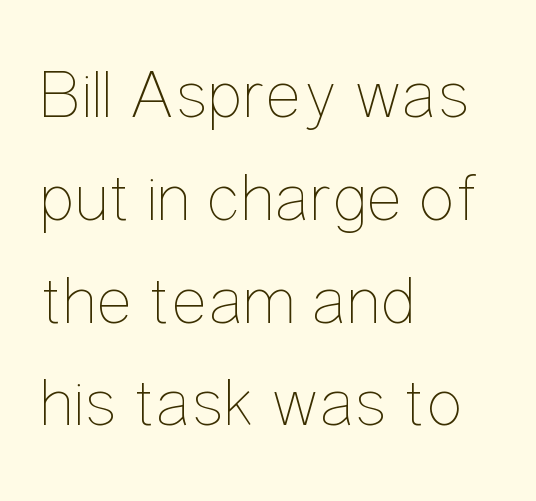
{"italic": "no", "bold": "no", "weight": "thin", "width": "condensed", "stroke_contrast": "low", "x_height": "medium", "monospaced": "no", "underline": "no", "align": "left", "line_spacing": "normal", "line_spacing_ratio": 1.49, "letter_spacing": "normal", "letter_spacing_em": 0.0, "glyph_px": 69}
